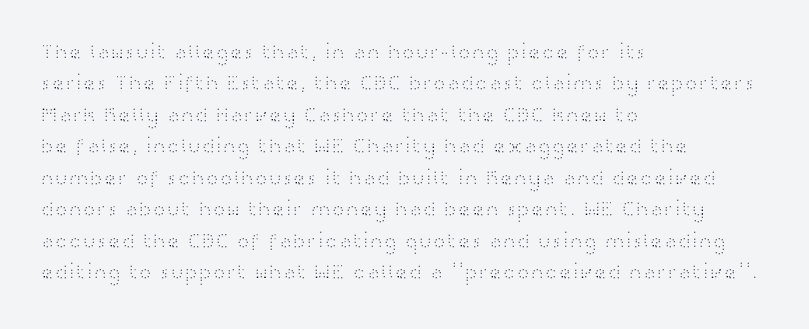
Each row of text sits above clean, open space. Italic? Not at all — the glyphs are vertical. Typeset ragged right — the left edge is the straight one. Each word holds together tightly as a unit, with standard inter-letter gaps. Interline gaps are of average width in this sample.
